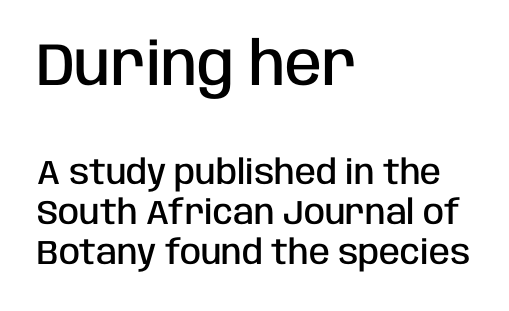
One-word summary of the alignment: left. The lettering holds an erect, upright posture throughout. The face used here appears at its bigger size in the upper chunk. How heavy is the stroke? Medium-heavy — a semibold, shy of bold. The gap between lines stays unmarked.
